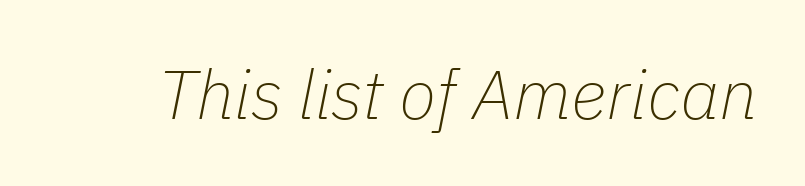
The image shows 69 px thin type, italic (leaning right); set normal letter spacing, not underlined; low stroke contrast and a medium x-height.
